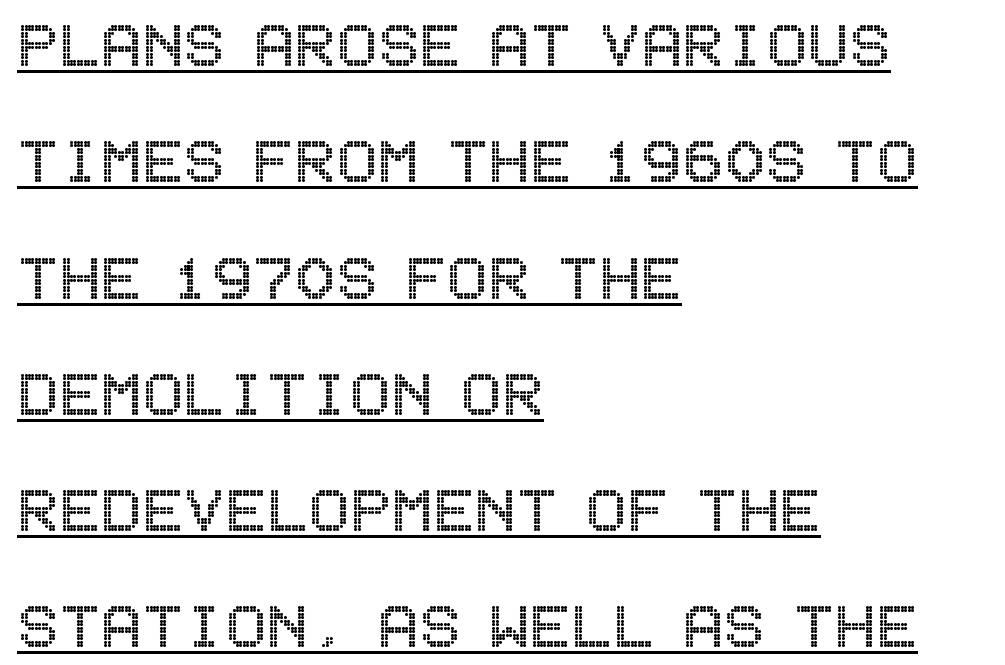
The image shows 77 px condensed type, upright; set left-aligned, normal line spacing (1.51x), normal letter spacing, underlined; a large x-height.
